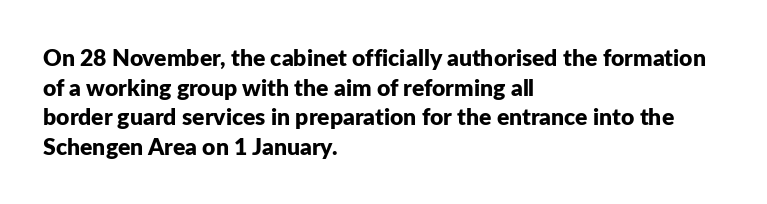
The image shows 23 px bold type, upright; set left-aligned, normal line spacing (1.29x), normal letter spacing, not underlined.
